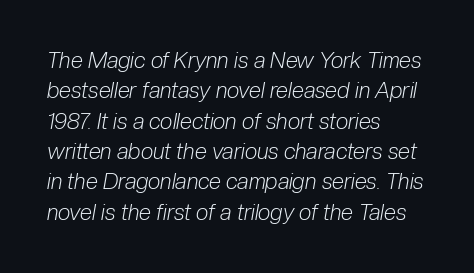
The image shows 22 px text type, italic (leaning right); set left-aligned, normal line spacing (1.38x), normal letter spacing, not underlined.
